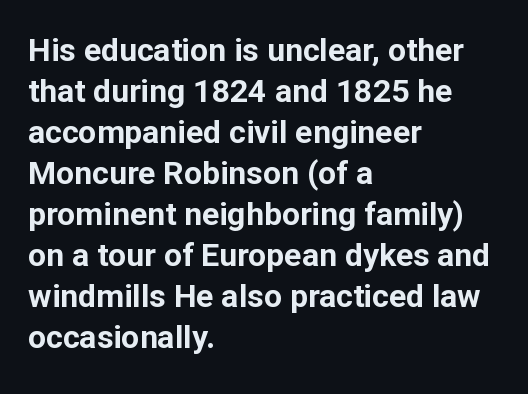
{"serif": "no", "italic": "no", "bold": "yes", "weight": "bold", "width": "normal", "stroke_contrast": "low", "x_height": "medium", "monospaced": "no", "underline": "no", "align": "left", "line_spacing": "normal", "line_spacing_ratio": 1.28, "letter_spacing": "normal", "letter_spacing_em": 0.0, "glyph_px": 32}
